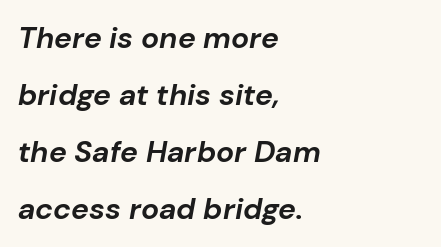
The image shows 30 px bold type, italic (leaning right); set left-aligned, loose line spacing (1.9x), normal letter spacing, not underlined; low stroke contrast and a medium x-height.
